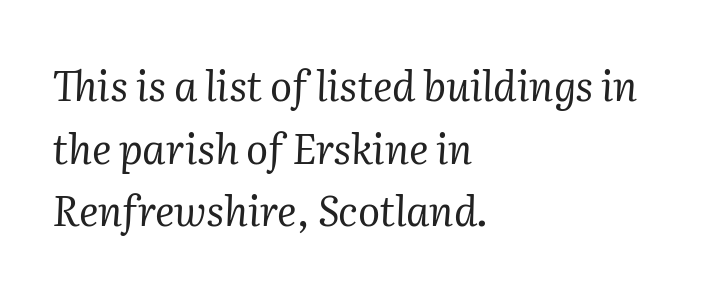
The image shows 41 px regular-weight serif type, italic (leaning right); set left-aligned, normal line spacing (1.53x), normal letter spacing, not underlined; medium stroke contrast and a medium x-height.
